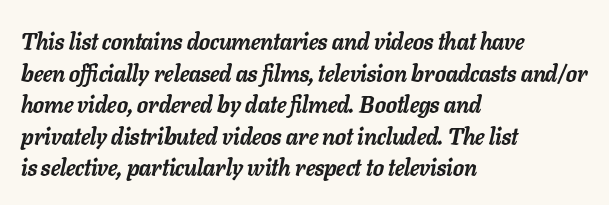
The image shows 23 px bold type, italic (leaning right); set left-aligned, normal line spacing (1.37x), normal letter spacing, not underlined.
